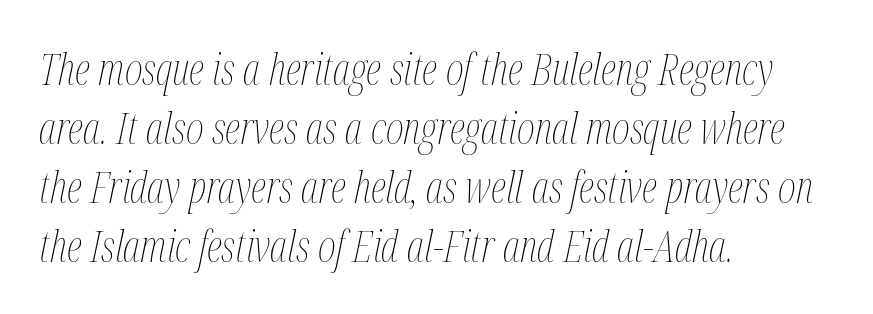
{"italic": "yes", "lean": "right", "slant_degrees": 12, "bold": "no", "weight": "thin", "width": "condensed", "stroke_contrast": "medium", "x_height": "medium", "monospaced": "no", "underline": "no", "align": "left", "line_spacing": "normal", "line_spacing_ratio": 1.37, "letter_spacing": "normal", "letter_spacing_em": 0.0, "glyph_px": 43}
